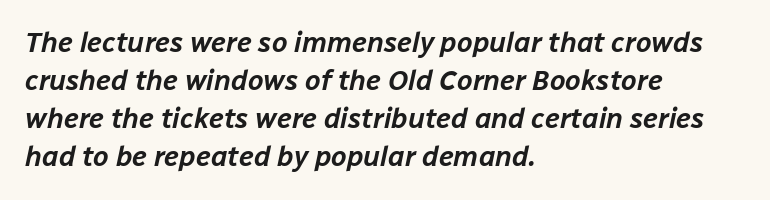
Q: Is the text italic (slanted)? A: Yes, it leans right by about 12 degrees.
Q: Is the text underlined? A: No.
Q: How is the paragraph aligned? A: Left-aligned.
Q: Is the spacing between letters normal or unusually wide? A: Normal.
Q: Is the spacing between lines tight, normal or loose? A: Normal.
Q: Width (condensed, normal, or wide)? A: Normal.
Q: Stroke contrast? A: Low.
Q: x-height? A: Medium.
Q: Monospaced? A: No.
